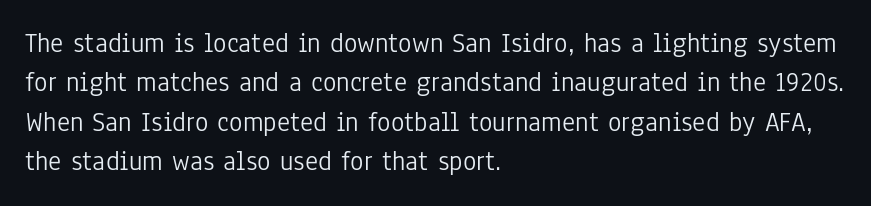
Q: Is the text bold? A: No.
Q: Is the text italic (slanted)? A: No, it is upright.
Q: Is the typeface a serif or a sans-serif typeface? A: Sans-serif.
Q: Is the text underlined? A: No.
Q: How is the paragraph aligned? A: Left-aligned.
Q: Is the spacing between letters normal or unusually wide? A: Normal.
Q: Is the spacing between lines tight, normal or loose? A: Normal.
Q: Width (condensed, normal, or wide)? A: Condensed.
Q: Stroke contrast? A: Low.
Q: x-height? A: Medium.
Q: Monospaced? A: No.
